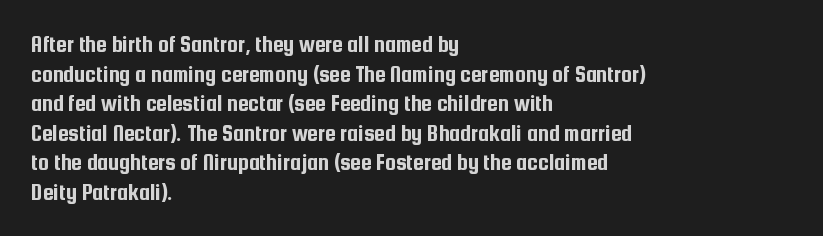
Q: Is the text italic (slanted)? A: No, it is upright.
Q: Is the text underlined? A: No.
Q: How is the paragraph aligned? A: Left-aligned.
Q: Is the spacing between letters normal or unusually wide? A: Normal.
